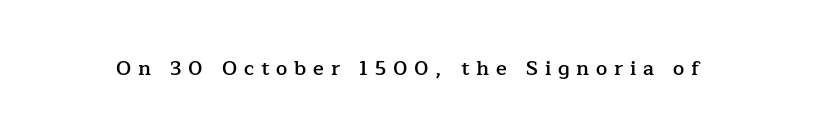
Tracking value appears strongly positive — letters spread wide. Just letters on the line, the space beneath them empty. Does the weight exceed regular? Yes, but only to semibold. Unlike italic type, these characters show no tilt at all.
